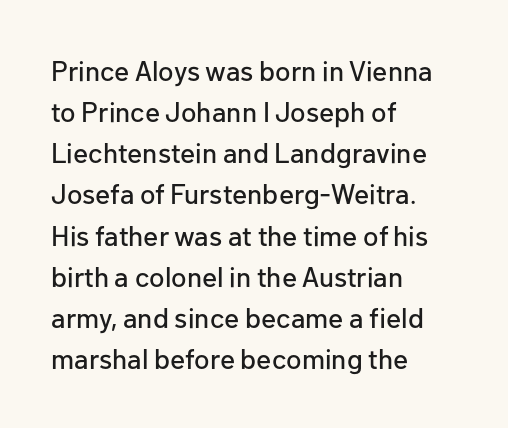
{"serif": "no", "italic": "no", "width": "normal", "stroke_contrast": "low", "x_height": "medium", "monospaced": "no", "underline": "no", "align": "left", "line_spacing": "normal", "line_spacing_ratio": 1.47, "letter_spacing": "normal", "letter_spacing_em": 0.0, "glyph_px": 28}
